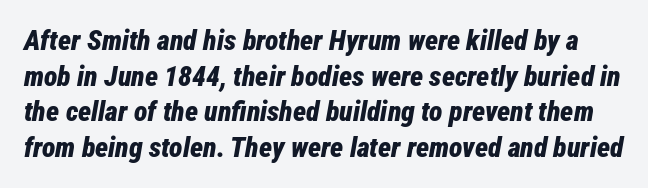
{"italic": "yes", "lean": "right", "slant_degrees": 12, "bold": "yes", "weight": "bold", "width": "condensed", "stroke_contrast": "low", "x_height": "medium", "monospaced": "no", "underline": "no", "line_spacing": "normal", "line_spacing_ratio": 1.27, "letter_spacing": "normal", "letter_spacing_em": 0.0, "glyph_px": 28}
